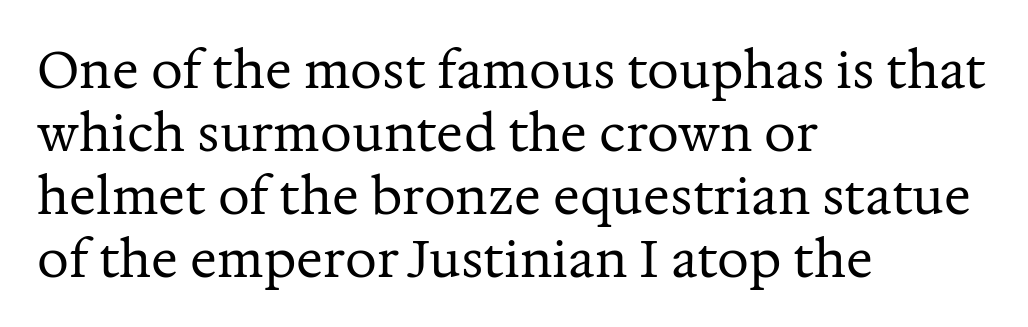
{"serif": "yes", "italic": "no", "bold": "no", "weight": "regular", "width": "normal", "stroke_contrast": "medium", "x_height": "medium", "monospaced": "no", "underline": "no", "align": "left", "line_spacing": "normal", "line_spacing_ratio": 1.26, "letter_spacing": "normal", "letter_spacing_em": 0.0, "glyph_px": 50}
